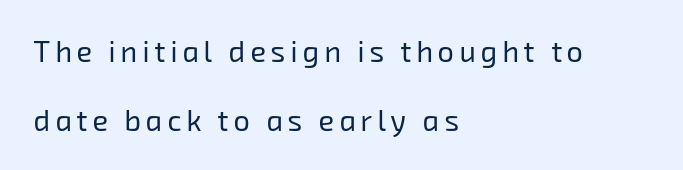
The image shows 29 px regular-weight sans-serif type; set left-aligned, loose line spacing (2.37x), not underlined; low stroke contrast and a medium x-height.
